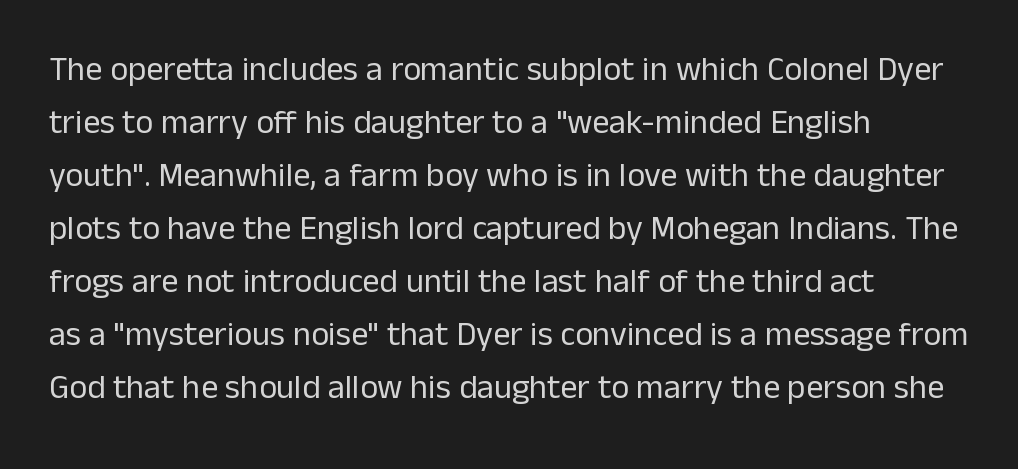
Q: Is the text bold? A: No.
Q: Is the text italic (slanted)? A: No, it is upright.
Q: Is the typeface a serif or a sans-serif typeface? A: Sans-serif.
Q: Is the text underlined? A: No.
Q: How is the paragraph aligned? A: Left-aligned.
Q: Is the spacing between letters normal or unusually wide? A: Normal.
Q: Is the spacing between lines tight, normal or loose? A: Normal.
Q: Width (condensed, normal, or wide)? A: Normal.
Q: Stroke contrast? A: Low.
Q: x-height? A: Medium.
Q: Monospaced? A: No.
